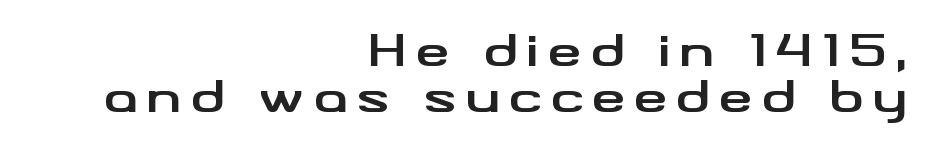
Q: Is the text bold? A: Yes.
Q: Is the text italic (slanted)? A: No, it is upright.
Q: Is the typeface a serif or a sans-serif typeface? A: Sans-serif.
Q: Is the text underlined? A: No.
Q: How is the paragraph aligned? A: Right-aligned.
Q: Is the spacing between lines tight, normal or loose? A: Tight.
Q: Width (condensed, normal, or wide)? A: Wide.
Q: Stroke contrast? A: Medium.
Q: x-height? A: Small.
Q: Monospaced? A: No.
